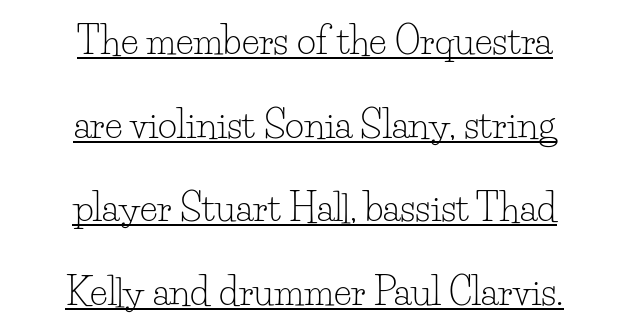
Q: Is the text bold? A: No.
Q: Is the text italic (slanted)? A: No, it is upright.
Q: Is the typeface a serif or a sans-serif typeface? A: Serif.
Q: Is the text underlined? A: Yes.
Q: How is the paragraph aligned? A: Centered.
Q: Is the spacing between letters normal or unusually wide? A: Normal.
Q: Is the spacing between lines tight, normal or loose? A: Loose.
Q: Width (condensed, normal, or wide)? A: Normal.
Q: Stroke contrast? A: Low.
Q: x-height? A: Small.
Q: Monospaced? A: No.
